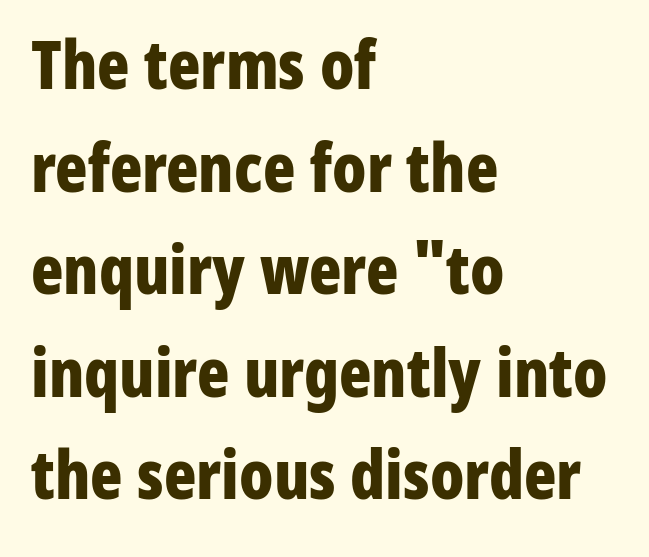
The gap between lines stays unmarked. Pretty heavy lettering here — definitely bold. This rendering employs a face without finishing strokes, i.e., a sans-serif. Tall strokes in this sample are plumb rather than angled.
